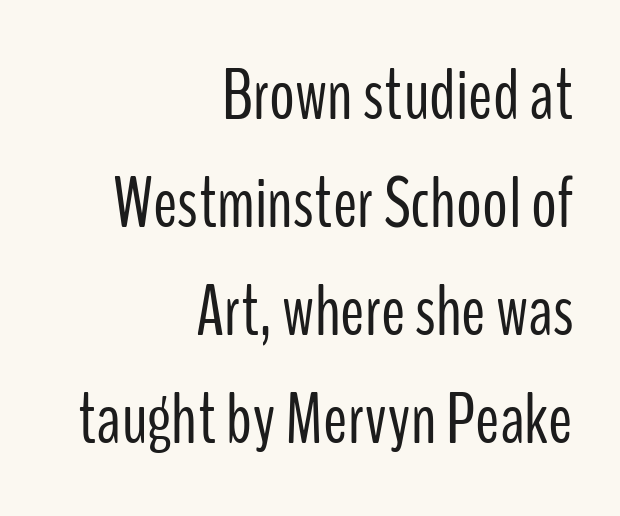
{"serif": "no", "italic": "no", "bold": "no", "weight": "light", "width": "condensed", "stroke_contrast": "low", "x_height": "medium", "monospaced": "no", "underline": "no", "align": "right", "line_spacing": "normal", "line_spacing_ratio": 1.5, "letter_spacing": "normal", "letter_spacing_em": 0.0, "glyph_px": 72}
